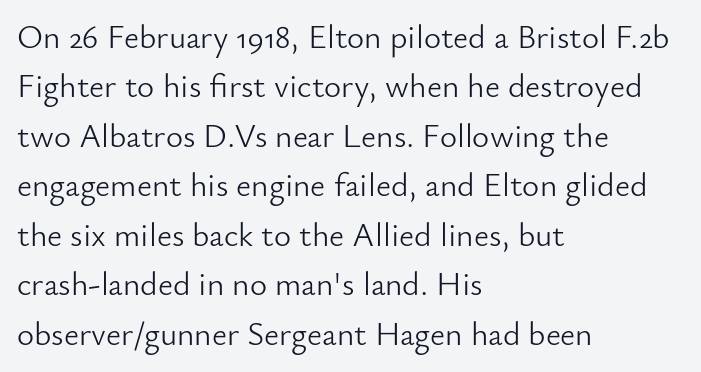
{"serif": "no", "italic": "no", "bold": "no", "weight": "light", "width": "normal", "stroke_contrast": "low", "x_height": "small", "monospaced": "no", "underline": "no", "align": "left", "line_spacing": "normal", "line_spacing_ratio": 1.5, "letter_spacing": "normal", "letter_spacing_em": 0.0, "glyph_px": 33}
